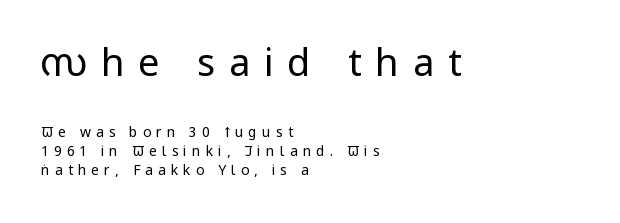
{"serif": "no", "italic": "no", "bold": "no", "weight": "regular", "width": "condensed", "stroke_contrast": "low", "x_height": "large", "monospaced": "no", "underline": "no", "align": "left", "line_spacing": "normal", "line_spacing_ratio": 1.38, "letter_spacing": "wide", "letter_spacing_em": 0.36, "larger_block": "first", "size_ratio": 2.71, "glyph_px": 38}
